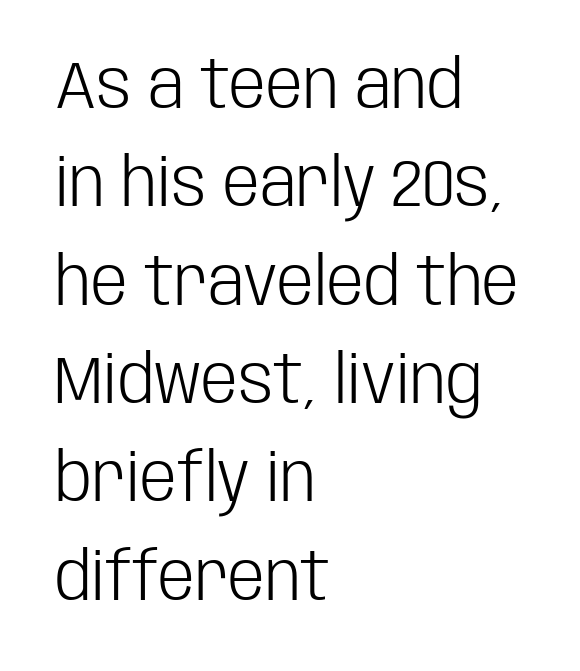
The image shows 66 px light, condensed sans-serif type, upright; set left-aligned, normal line spacing (1.49x), normal letter spacing, not underlined; low stroke contrast and a large x-height.
